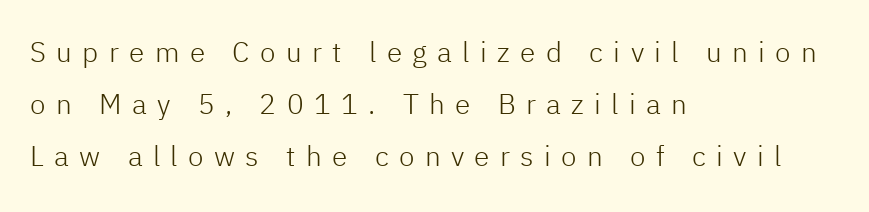
Q: Is the text bold? A: No.
Q: Is the text italic (slanted)? A: No, it is upright.
Q: Is the typeface a serif or a sans-serif typeface? A: Sans-serif.
Q: Is the text underlined? A: No.
Q: How is the paragraph aligned? A: Left-aligned.
Q: Is the spacing between letters normal or unusually wide? A: Unusually wide.
Q: Width (condensed, normal, or wide)? A: Normal.
Q: Stroke contrast? A: Low.
Q: x-height? A: Medium.
Q: Monospaced? A: No.
